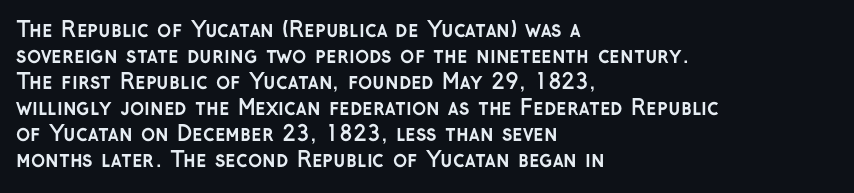
Q: Is the text bold? A: Yes.
Q: Is the text italic (slanted)? A: No, it is upright.
Q: Is the text underlined? A: No.
Q: How is the paragraph aligned? A: Left-aligned.
Q: Is the spacing between letters normal or unusually wide? A: Normal.
